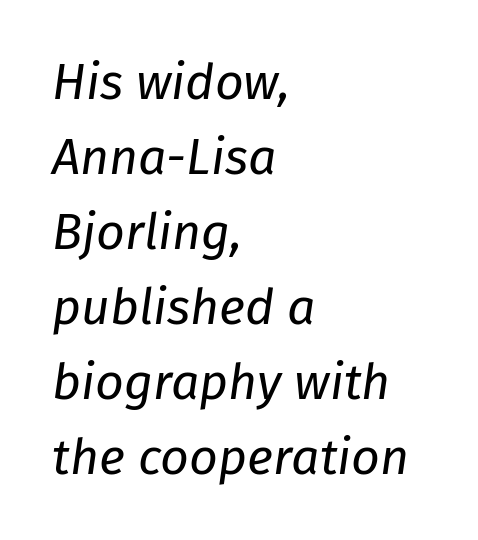
The image shows 50 px regular-weight type, italic (leaning right); set left-aligned, normal line spacing (1.5x), normal letter spacing, not underlined; low stroke contrast and a medium x-height.
